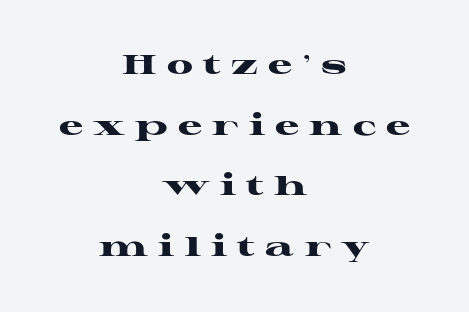
{"italic": "no", "bold": "yes", "underline": "no", "align": "center", "line_spacing": "loose", "line_spacing_ratio": 2.25, "letter_spacing": "wide", "letter_spacing_em": 0.38, "glyph_px": 27}
